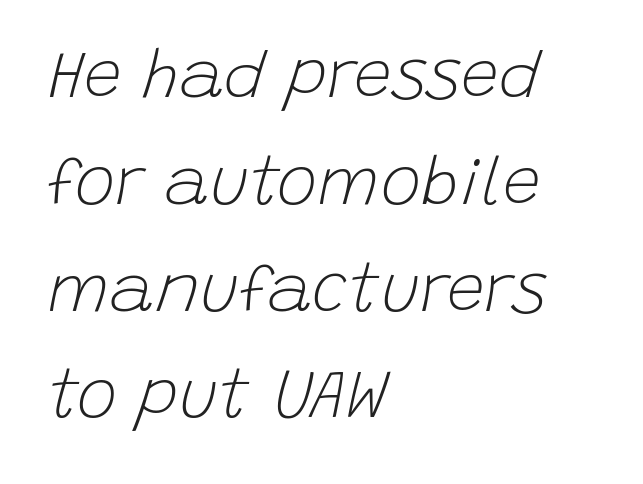
Q: Is the text bold? A: No.
Q: Is the text italic (slanted)? A: Yes, it leans right by about 15 degrees.
Q: Is the text underlined? A: No.
Q: How is the paragraph aligned? A: Left-aligned.
Q: Is the spacing between letters normal or unusually wide? A: Normal.
Q: Is the spacing between lines tight, normal or loose? A: Normal.
Q: Width (condensed, normal, or wide)? A: Normal.
Q: Stroke contrast? A: Low.
Q: x-height? A: Large.
Q: Monospaced? A: No.
